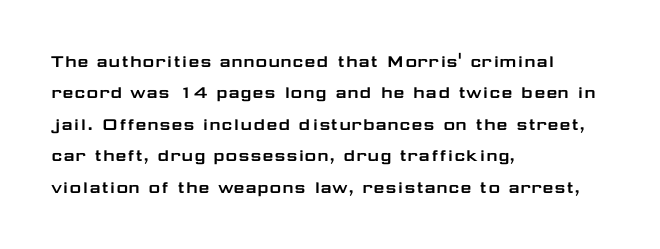
Compared with a centered layout, this one pins lines to the left instead. The space beneath each line is pristine and unruled. The passage shown stacks its lines at a standard gap. Do the letters lean? They stand straight. Spacing between characters is what you'd get straight out of the box.
